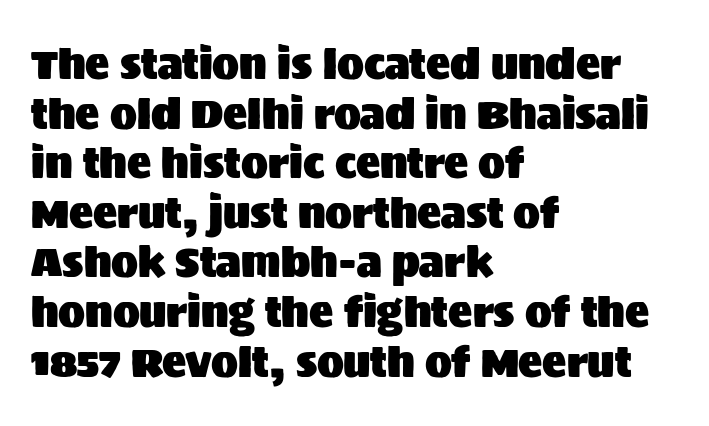
Q: Is the text italic (slanted)? A: No, it is upright.
Q: Is the typeface a serif or a sans-serif typeface? A: Sans-serif.
Q: Is the text underlined? A: No.
Q: How is the paragraph aligned? A: Left-aligned.
Q: Is the spacing between letters normal or unusually wide? A: Normal.
Q: Width (condensed, normal, or wide)? A: Normal.
Q: Stroke contrast? A: Medium.
Q: x-height? A: Large.
Q: Monospaced? A: No.
